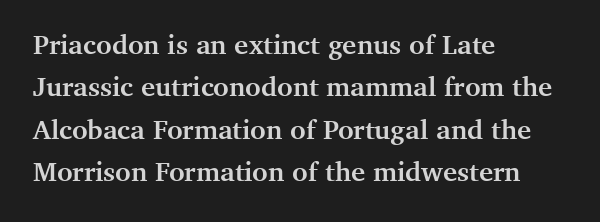
The axis of the letterforms is exactly vertical. The passage is arranged the way most books set body copy — flush left. Beneath every word, the page is bare. Summary of weight: heavy, a full bold. In terms of leading, this rendering sits right in the middle.
